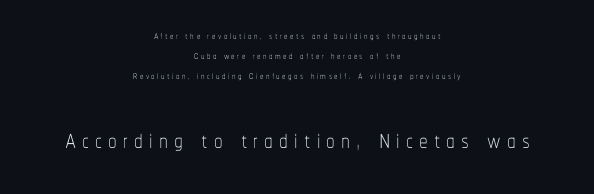
The image shows 35 px thin, condensed type, upright; set centered, normal line spacing (1.42x), not underlined; the second (bottom) block is 2.5x larger; low stroke contrast and a medium x-height.
